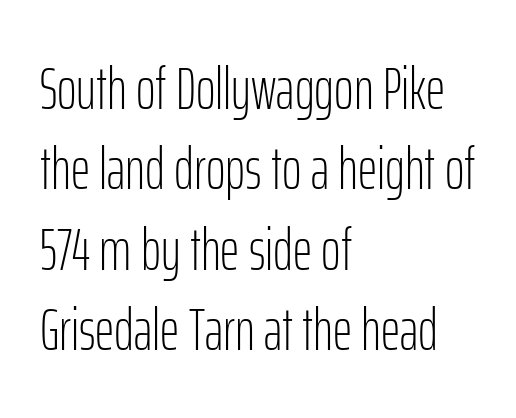
{"serif": "no", "italic": "no", "bold": "no", "weight": "light", "width": "condensed", "stroke_contrast": "low", "x_height": "medium", "monospaced": "no", "underline": "no", "align": "left", "line_spacing": "normal", "line_spacing_ratio": 1.34, "letter_spacing": "normal", "letter_spacing_em": 0.0, "glyph_px": 60}
